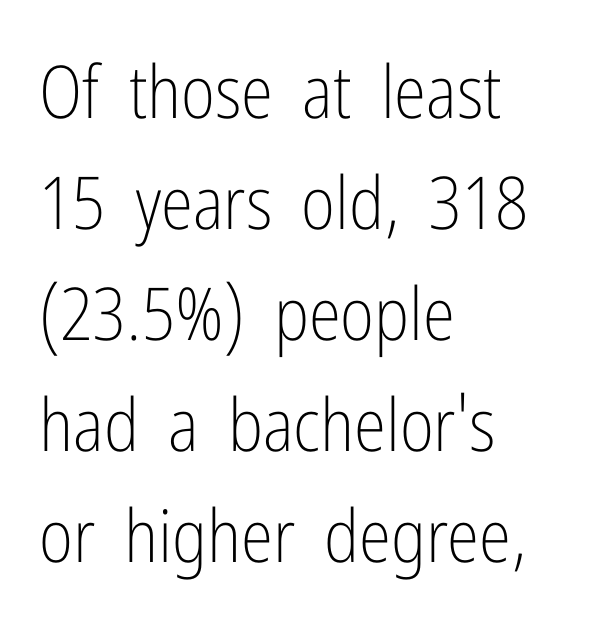
The image shows 73 px light, condensed sans-serif type, upright; set left-aligned, normal line spacing (1.52x), normal letter spacing, not underlined; low stroke contrast and a medium x-height.
